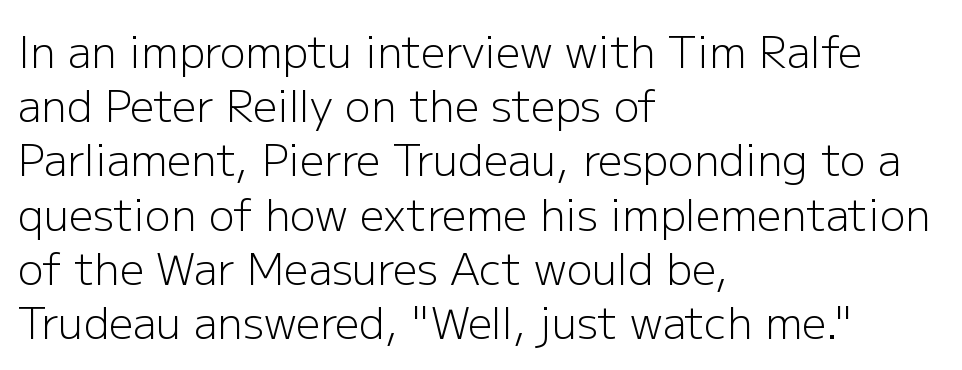
{"serif": "no", "italic": "no", "bold": "no", "weight": "light", "width": "normal", "stroke_contrast": "low", "x_height": "medium", "monospaced": "no", "underline": "no", "align": "left", "line_spacing": "normal", "line_spacing_ratio": 1.26, "letter_spacing": "normal", "letter_spacing_em": 0.0, "glyph_px": 43}
